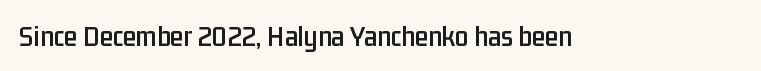
{"serif": "no", "italic": "no", "width": "condensed", "stroke_contrast": "low", "x_height": "medium", "monospaced": "no", "underline": "no", "letter_spacing": "normal", "letter_spacing_em": 0.0, "glyph_px": 30}
